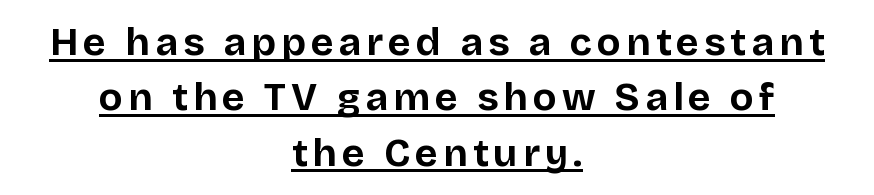
Do the characters align in a grid? No, the font is proportional. Each glyph is drawn with heavy, bold strokes. Posture: straight, roman, zero tilt. The glyphs in this specimen are sans serif.
